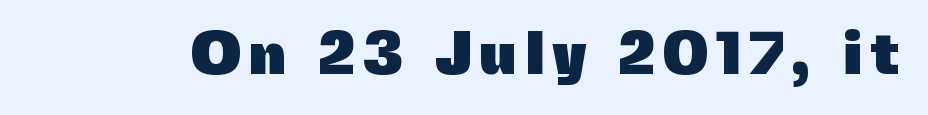
Bold? Absolutely — the strokes are thick and heavy. This is the regular roman posture of the typeface. A bare baseline throughout the passage. The rendering uses natural spacing where letterforms have individual widths.
